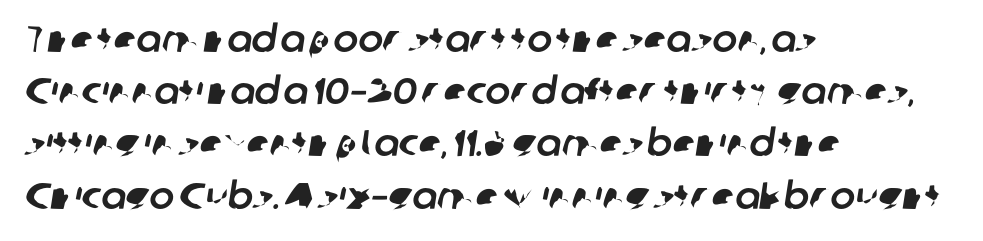
{"serif": "no", "width": "normal", "stroke_contrast": "low", "x_height": "medium", "monospaced": "no", "underline": "no", "align": "left", "line_spacing": "normal", "line_spacing_ratio": 1.41, "letter_spacing": "normal", "letter_spacing_em": 0.0, "glyph_px": 37}
